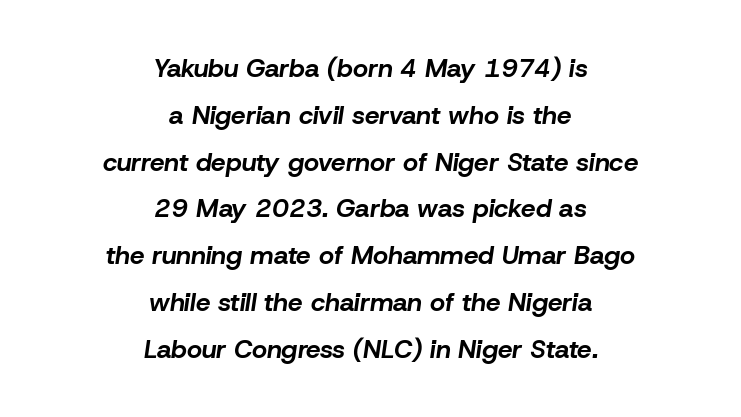
This rendering leaves character spacing at its baseline value. Each line is balanced around a shared central axis. The font is running at its bold setting. Lines of text with bare space underneath. The rendering applies a slant to the glyphs.
